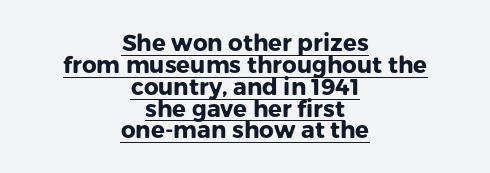
The image shows 23 px bold type, upright; set centered, tight line spacing (0.95x), normal letter spacing, underlined.
